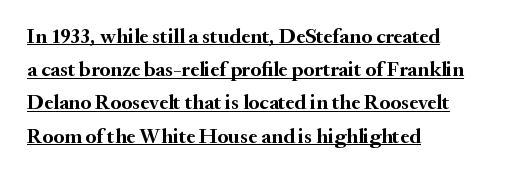
Q: Is the text bold? A: Yes.
Q: Is the text italic (slanted)? A: No, it is upright.
Q: Is the text underlined? A: Yes.
Q: How is the paragraph aligned? A: Left-aligned.
Q: Is the spacing between letters normal or unusually wide? A: Normal.
Q: Is the spacing between lines tight, normal or loose? A: Normal.
